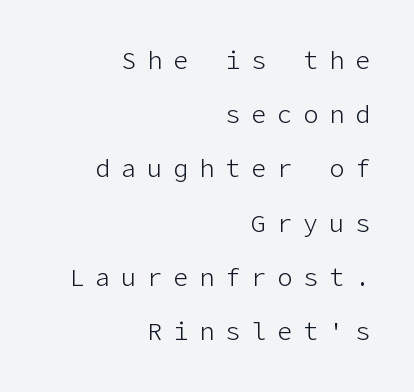
Q: Is the text bold? A: No.
Q: Is the text italic (slanted)? A: No, it is upright.
Q: Is the text underlined? A: No.
Q: How is the paragraph aligned? A: Right-aligned.
Q: Is the spacing between letters normal or unusually wide? A: Unusually wide.
Q: Is the spacing between lines tight, normal or loose? A: Loose.
